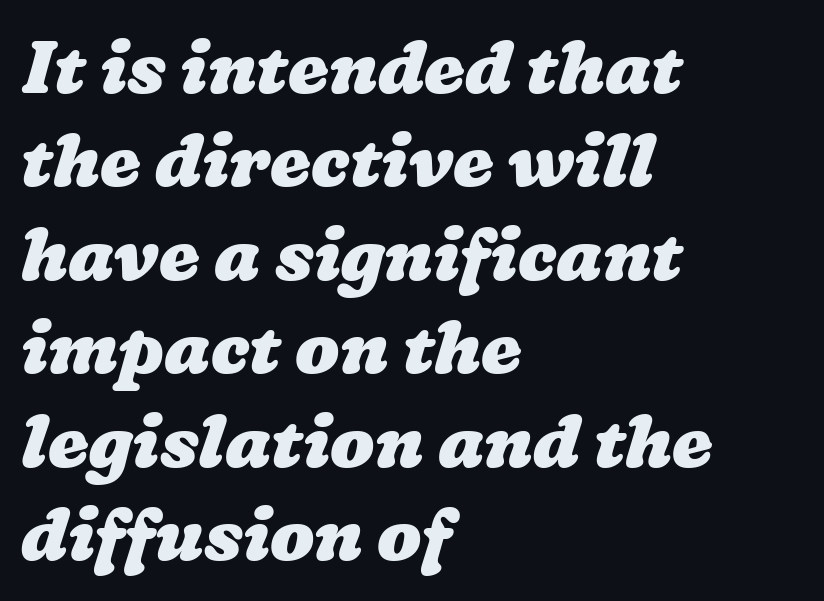
Q: Is the text bold? A: Yes.
Q: Is the text underlined? A: No.
Q: How is the paragraph aligned? A: Left-aligned.
Q: Is the spacing between letters normal or unusually wide? A: Normal.
Q: Is the spacing between lines tight, normal or loose? A: Normal.
Q: Width (condensed, normal, or wide)? A: Wide.
Q: Stroke contrast? A: Low.
Q: x-height? A: Medium.
Q: Monospaced? A: No.
